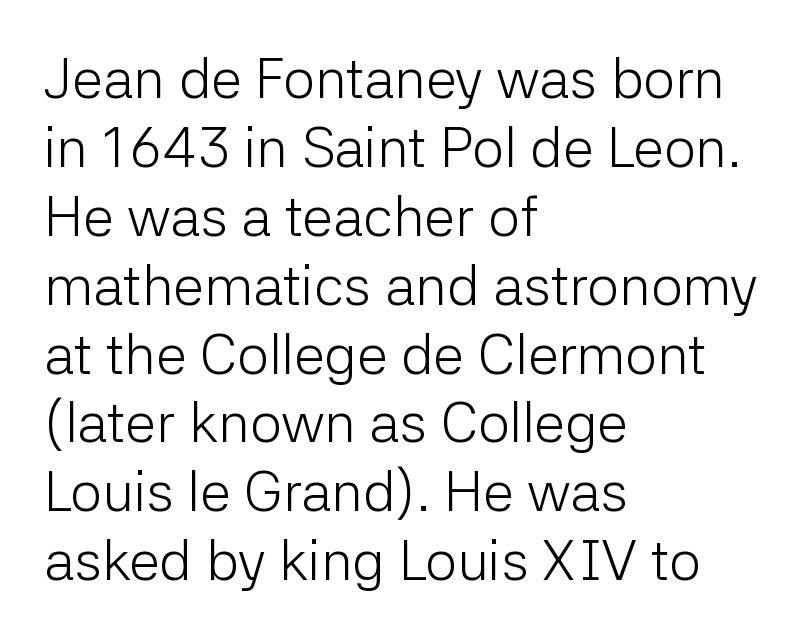
The image shows 56 px light sans-serif type, upright; set left-aligned, line spacing 1.23x, normal letter spacing, not underlined; low stroke contrast and a medium x-height.
